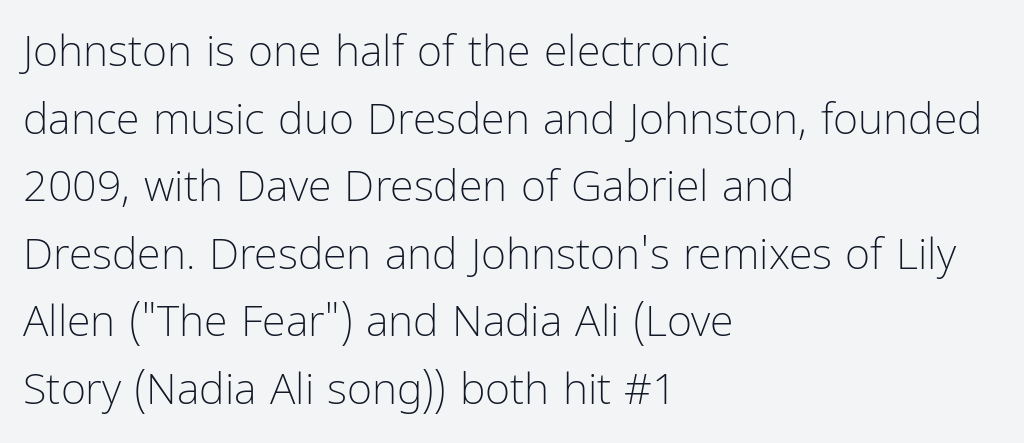
The image shows 43 px light, condensed sans-serif type, upright; set left-aligned, normal line spacing (1.57x), normal letter spacing, not underlined; low stroke contrast and a medium x-height.
